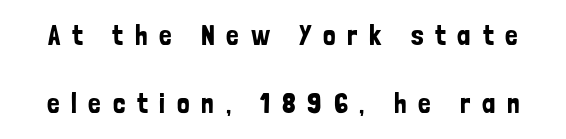
The image shows 28 px condensed sans-serif type, upright; set loose line spacing (2.43x), unusually wide letter spacing (+0.42 em), not underlined; low stroke contrast and a medium x-height.
